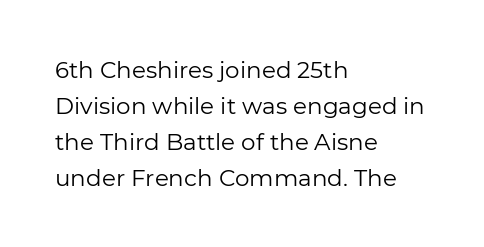
{"italic": "no", "bold": "no", "underline": "no", "align": "left", "line_spacing": "normal", "line_spacing_ratio": 1.56, "letter_spacing": "normal", "letter_spacing_em": 0.0, "glyph_px": 23}
